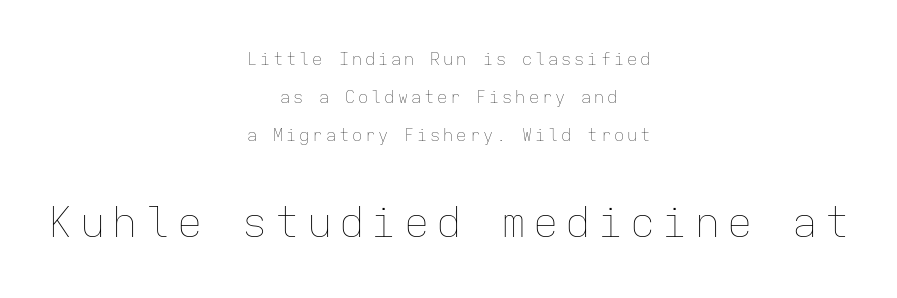
Q: Is the text bold? A: No.
Q: Is the text italic (slanted)? A: No, it is upright.
Q: Is the text underlined? A: No.
Q: How is the paragraph aligned? A: Centered.
Q: Is the spacing between lines tight, normal or loose? A: Loose.
Q: Which block of text is set in a larger size, the first (top) or the second (bottom)? A: The second (bottom) one.
Q: Width (condensed, normal, or wide)? A: Normal.
Q: Stroke contrast? A: Low.
Q: x-height? A: Medium.
Q: Monospaced? A: Yes.
